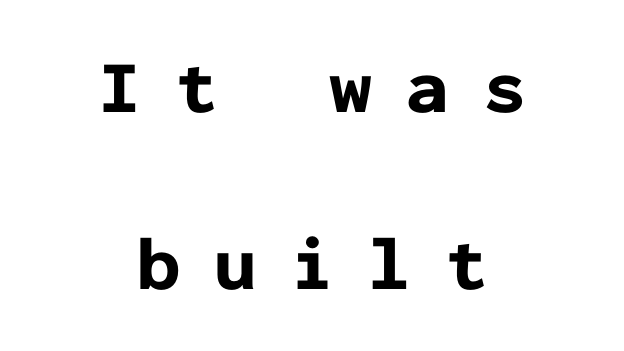
{"serif": "no", "italic": "no", "bold": "yes", "weight": "bold", "width": "normal", "stroke_contrast": "low", "x_height": "medium", "monospaced": "yes", "underline": "no", "align": "center", "line_spacing": "loose", "line_spacing_ratio": 2.33, "letter_spacing": "wide", "letter_spacing_em": 0.45, "glyph_px": 76}
